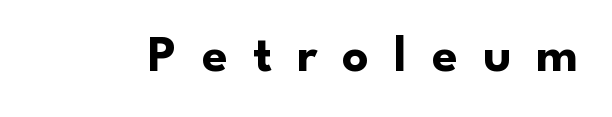
Q: Is the text bold? A: Yes.
Q: Is the text italic (slanted)? A: No, it is upright.
Q: Is the typeface a serif or a sans-serif typeface? A: Sans-serif.
Q: Is the text underlined? A: No.
Q: Is the spacing between letters normal or unusually wide? A: Unusually wide.
Q: Width (condensed, normal, or wide)? A: Normal.
Q: Stroke contrast? A: Low.
Q: x-height? A: Small.
Q: Monospaced? A: No.
